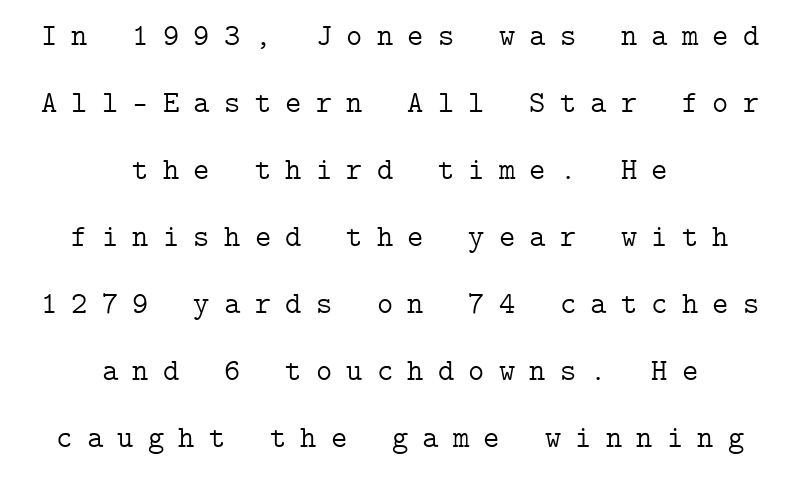
This sample uses expanded letter spacing, leaving extra air between glyphs. Yep, those are serifs on the letters. Typeset on center — no edge is straight. Counters stay open thanks to moderate or lighter strokes. Honestly, there is no underline to notice here at all. The axis of the letterforms is exactly vertical.
